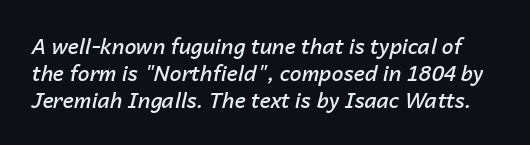
The lettering tilts uniformly, giving the passage an italic look. The foot of each line stays bare and open. If you measured baseline to baseline, you'd find a middling distance. The typesetting leans somewhat heavy: a semibold. This sample uses plain, unmodified letter spacing.
